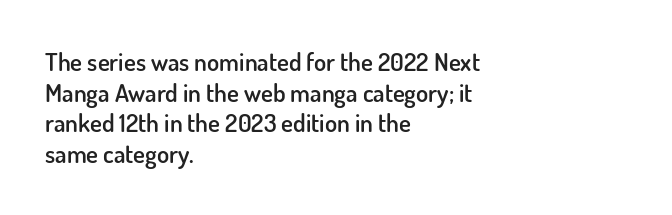
The text block is weighted toward the left margin, trailing off unevenly rightward. What weight is shown? A semibold, between regular and bold. Look at the tracking — it's just the regular setting, nothing added. Quick note: not italic, upright. A bare baseline throughout the passage.
